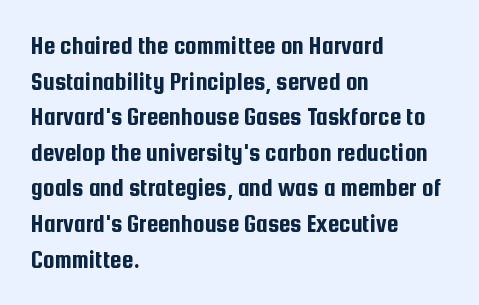
The image shows 26 px text type, upright; set left-aligned, normal line spacing (1.37x), normal letter spacing, not underlined.
